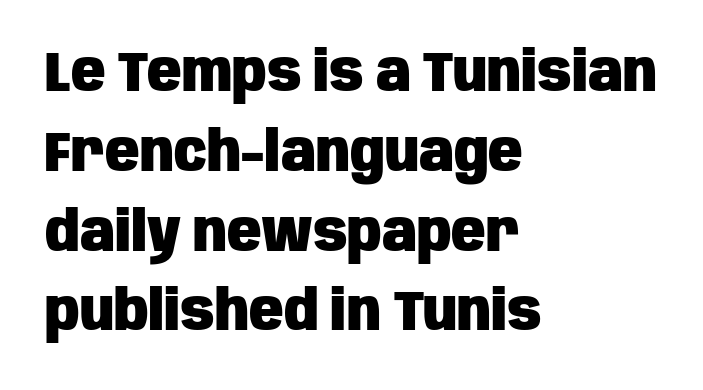
{"serif": "no", "italic": "no", "bold": "yes", "weight": "heavy", "width": "condensed", "stroke_contrast": "low", "x_height": "large", "monospaced": "no", "underline": "no", "align": "left", "line_spacing": "normal", "line_spacing_ratio": 1.4, "letter_spacing": "normal", "letter_spacing_em": 0.0, "glyph_px": 57}
